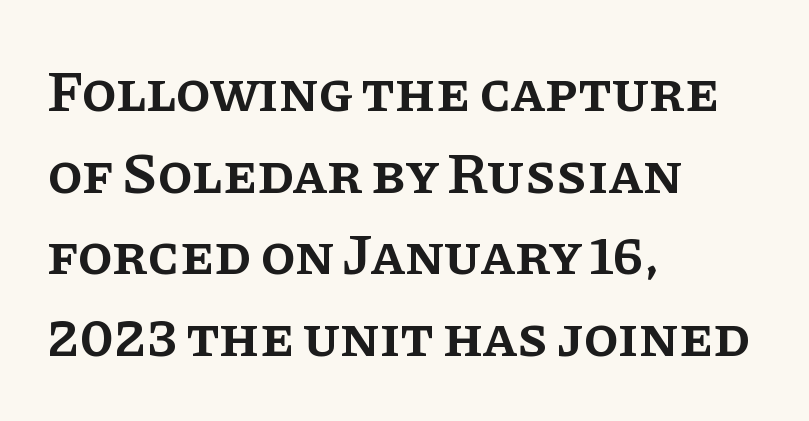
The image shows 57 px semibold serif type, upright; set left-aligned, normal line spacing (1.43x), normal letter spacing, not underlined; low stroke contrast and a large x-height.
